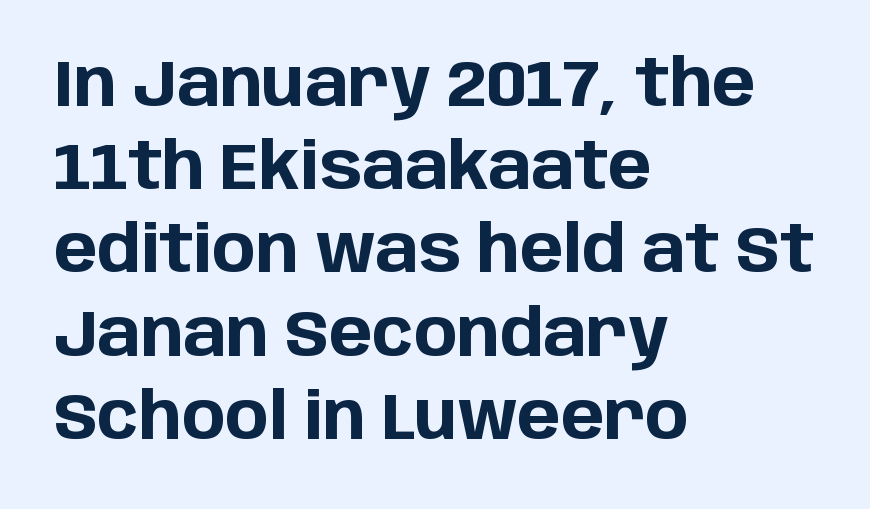
{"serif": "no", "italic": "no", "bold": "yes", "weight": "bold", "width": "normal", "stroke_contrast": "low", "x_height": "large", "monospaced": "no", "underline": "no", "align": "left", "line_spacing": "normal", "line_spacing_ratio": 1.28, "letter_spacing": "normal", "letter_spacing_em": 0.0, "glyph_px": 65}
